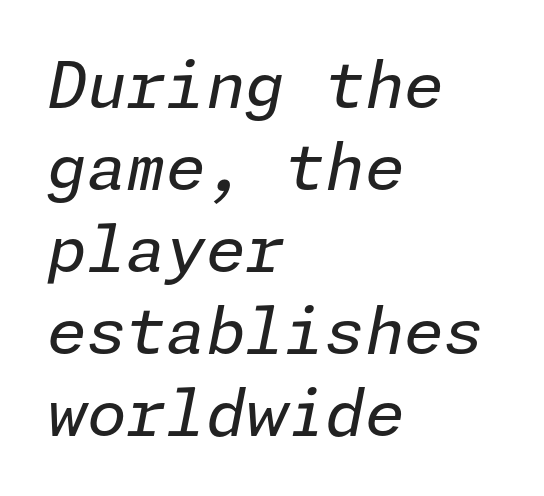
Q: Is the text bold? A: No.
Q: Is the text italic (slanted)? A: Yes, it leans right by about 11 degrees.
Q: Is the text underlined? A: No.
Q: How is the paragraph aligned? A: Left-aligned.
Q: Is the spacing between letters normal or unusually wide? A: Normal.
Q: Is the spacing between lines tight, normal or loose? A: Normal.
Q: Width (condensed, normal, or wide)? A: Normal.
Q: Stroke contrast? A: Low.
Q: x-height? A: Medium.
